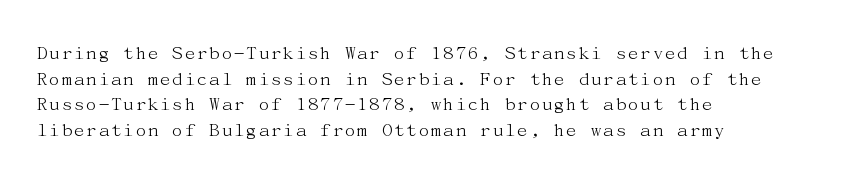
Q: Is the text bold? A: No.
Q: Is the text italic (slanted)? A: No, it is upright.
Q: Is the text underlined? A: No.
Q: How is the paragraph aligned? A: Left-aligned.
Q: Is the spacing between letters normal or unusually wide? A: Normal.
